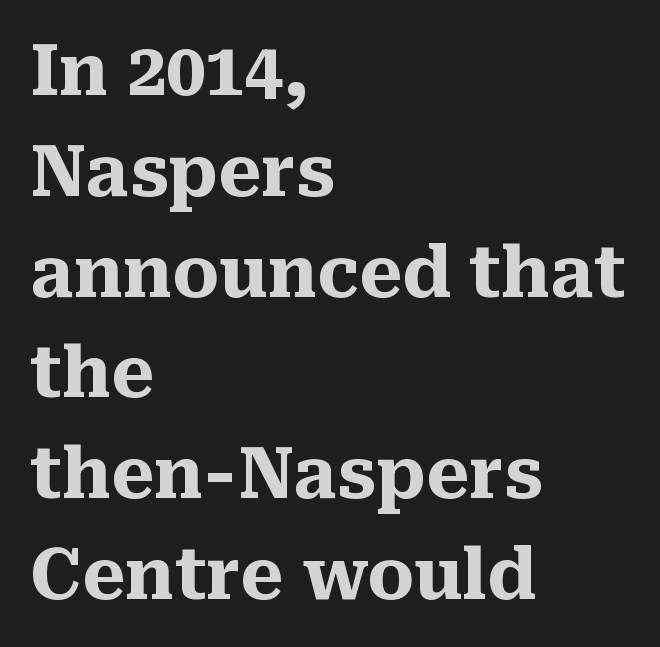
Q: Is the text bold? A: Yes.
Q: Is the text italic (slanted)? A: No, it is upright.
Q: Is the typeface a serif or a sans-serif typeface? A: Serif.
Q: Is the text underlined? A: No.
Q: How is the paragraph aligned? A: Left-aligned.
Q: Is the spacing between letters normal or unusually wide? A: Normal.
Q: Is the spacing between lines tight, normal or loose? A: Normal.
Q: Width (condensed, normal, or wide)? A: Normal.
Q: Stroke contrast? A: Medium.
Q: x-height? A: Medium.
Q: Monospaced? A: No.
